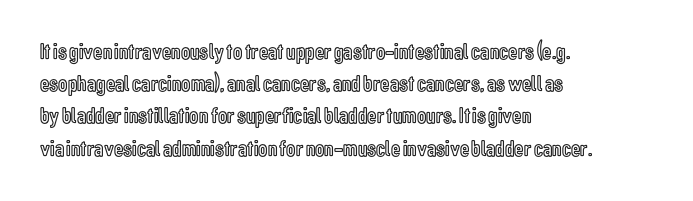
The image shows 23 px text type, upright; set left-aligned, normal line spacing (1.4x), normal letter spacing, not underlined.
